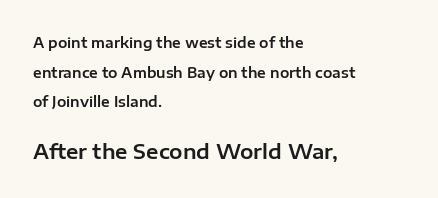
The image shows 20 px text type, upright; set left-aligned, loose line spacing (2.12x), normal letter spacing, not underlined; the second (bottom) block is 1.43x larger.
